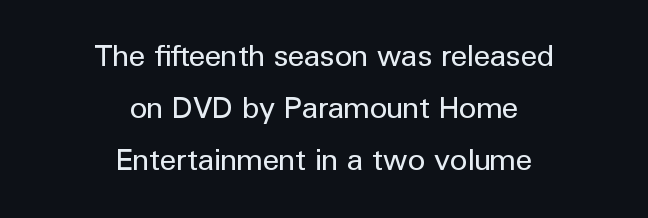
{"serif": "no", "italic": "no", "bold": "no", "weight": "regular", "width": "normal", "stroke_contrast": "low", "x_height": "medium", "monospaced": "no", "underline": "no", "align": "center", "line_spacing_ratio": 1.73, "letter_spacing": "normal", "letter_spacing_em": 0.0, "glyph_px": 30}
